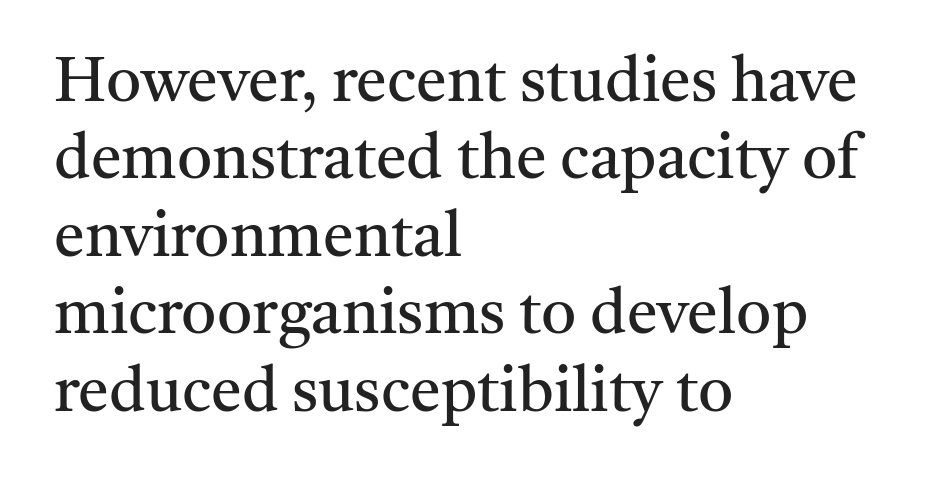
The typeface chosen for these lines features serifs. Honestly, the letter spacing is just normal — you wouldn't notice it. Posture: upright roman. The paragraph shown leans on its left margin. The designer left line spacing at the default. Ink coverage per letter is moderate at most.
